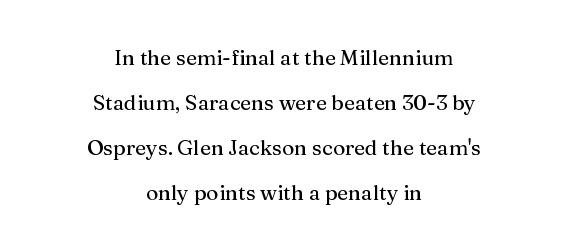
{"italic": "no", "underline": "no", "align": "center", "line_spacing": "loose", "line_spacing_ratio": 2.14, "letter_spacing": "normal", "letter_spacing_em": 0.0, "glyph_px": 21}
